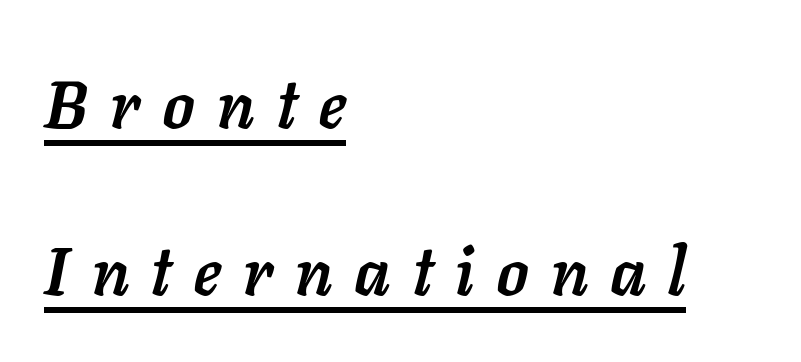
Notice how the passage keeps a crisp vertical edge on the left only. A rule runs beneath these lines of type. The passage shown is emphatically bold. Italic: yes, the glyphs are oblique. Inter-character spacing is expanded well beyond the font's built-in metrics.
